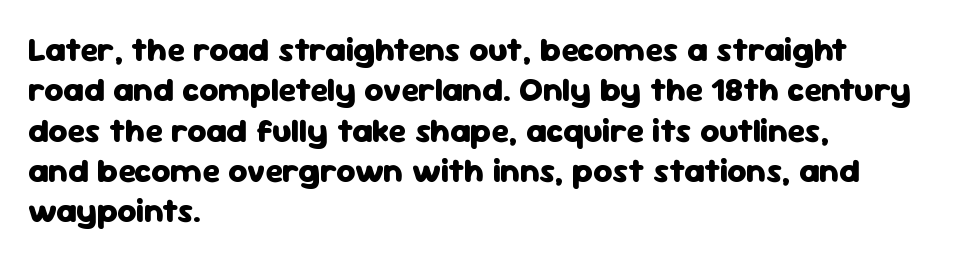
{"serif": "no", "italic": "no", "bold": "yes", "weight": "heavy", "width": "normal", "stroke_contrast": "low", "x_height": "medium", "monospaced": "no", "underline": "no", "align": "left", "line_spacing_ratio": 1.22, "letter_spacing": "normal", "letter_spacing_em": 0.0, "glyph_px": 33}
